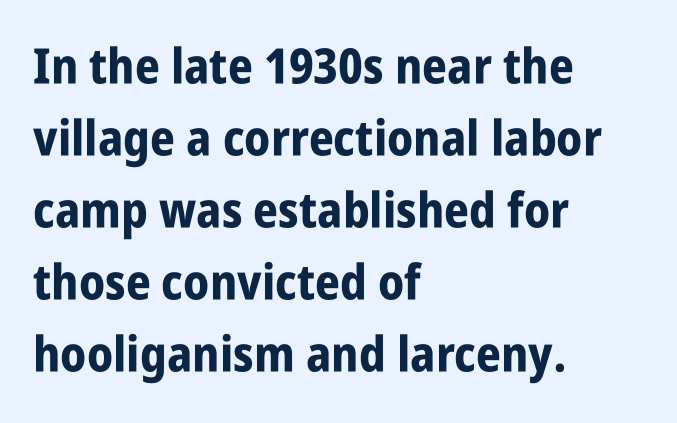
What's the leading like? Ordinary, nothing unusual. These lines were composed using upright roman letters. The face used here is proportionally spaced, like ordinary book or web type. Thick stems and heavy bowls — unmistakably bold. Does extra space separate the letters? No, they use regular spacing.
